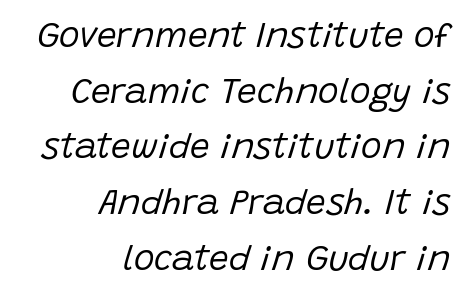
Q: Is the text bold? A: No.
Q: Is the text italic (slanted)? A: Yes, it leans right by about 15 degrees.
Q: Is the text underlined? A: No.
Q: How is the paragraph aligned? A: Right-aligned.
Q: Is the spacing between letters normal or unusually wide? A: Normal.
Q: Is the spacing between lines tight, normal or loose? A: Normal.
Q: Width (condensed, normal, or wide)? A: Normal.
Q: Stroke contrast? A: Low.
Q: x-height? A: Large.
Q: Monospaced? A: No.
